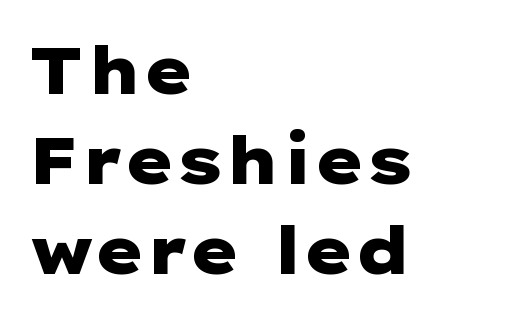
{"serif": "no", "italic": "no", "bold": "yes", "weight": "heavy", "width": "wide", "stroke_contrast": "low", "x_height": "medium", "underline": "no", "align": "left", "line_spacing": "normal", "line_spacing_ratio": 1.36, "letter_spacing": "normal", "letter_spacing_em": 0.0, "glyph_px": 66}
